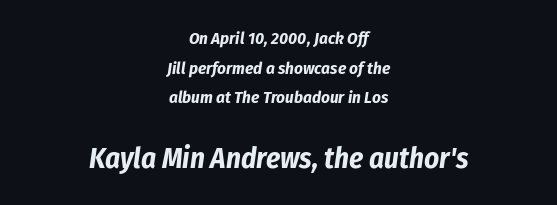
The whitespace from short lines is split evenly between both sides. Would a proofreader flag this as italicized? Yes. Descender tails drop into unmarked territory. Character widths vary here, with narrow letters taking less room than wide ones.
